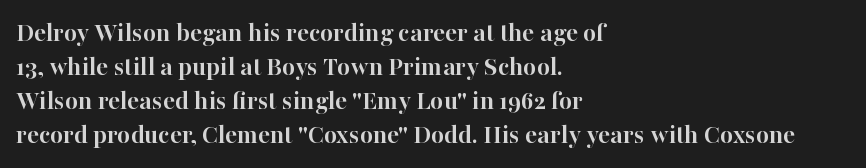
Q: Is the text bold? A: Yes.
Q: Is the text italic (slanted)? A: No, it is upright.
Q: Is the typeface a serif or a sans-serif typeface? A: Serif.
Q: Is the text underlined? A: No.
Q: How is the paragraph aligned? A: Left-aligned.
Q: Is the spacing between letters normal or unusually wide? A: Normal.
Q: Width (condensed, normal, or wide)? A: Normal.
Q: Stroke contrast? A: High.
Q: x-height? A: Medium.
Q: Monospaced? A: No.
